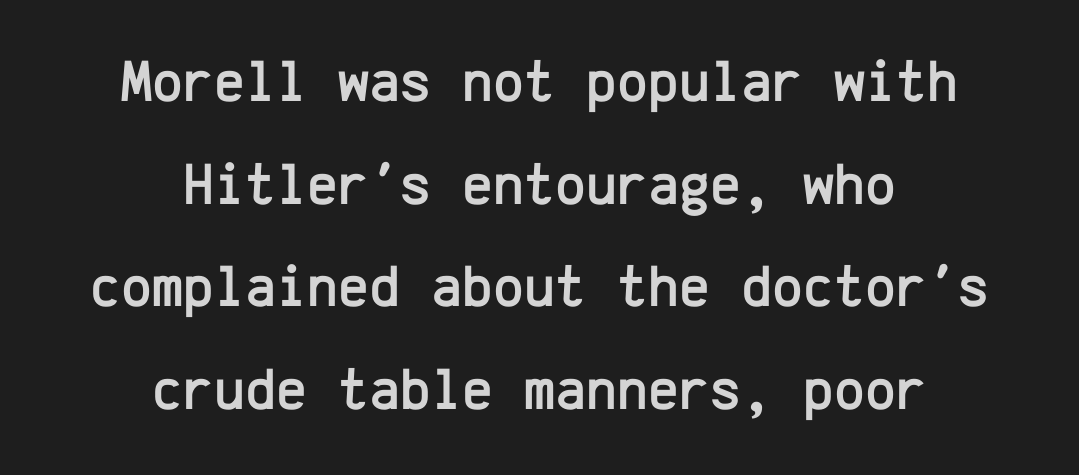
Every stem runs plumb, perpendicular to the baseline. This sample has the even, mechanical cadence of fixed-width lettering. No word sits above an underline. A typesetter would call this zero additional tracking. This is sans-serif lettering, the kind often seen on screens and signage.
